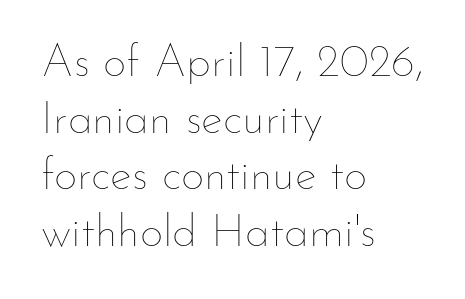
Q: Is the text bold? A: No.
Q: Is the text italic (slanted)? A: No, it is upright.
Q: Is the text underlined? A: No.
Q: How is the paragraph aligned? A: Left-aligned.
Q: Is the spacing between letters normal or unusually wide? A: Normal.
Q: Width (condensed, normal, or wide)? A: Normal.
Q: Stroke contrast? A: Low.
Q: x-height? A: Small.
Q: Monospaced? A: No.
